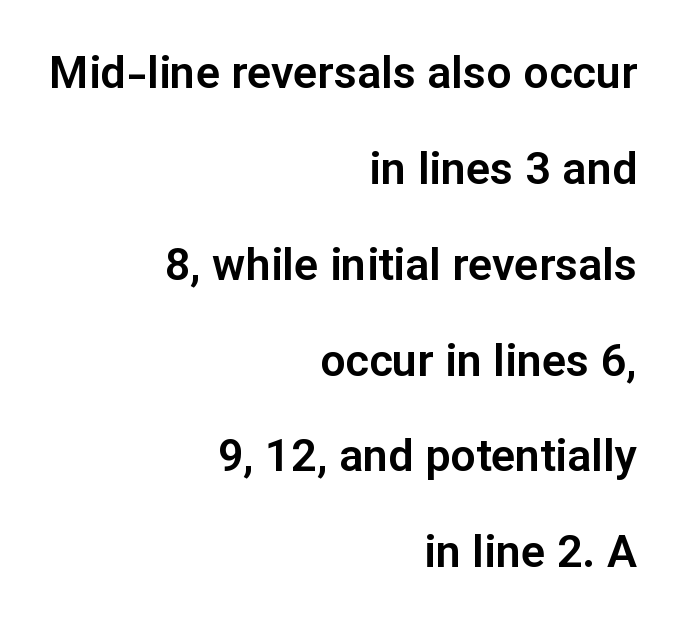
In terms of letterspacing, this is plain default setting. The vertical gap from one line to the next is large. A typesetter would call this proportional, since set widths differ per character. Each letter's strokes conclude bluntly, with no projecting serifs. The letters stand upright; this is a roman face.
